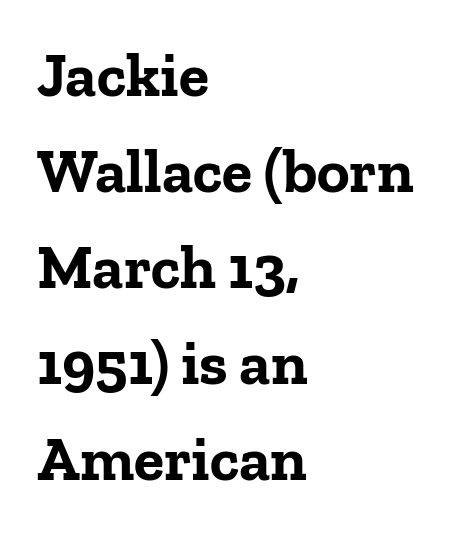
The lettering stays uniformly vertical, giving the passage a roman look. Think of a printed novel: that variable character pitch is what you see here. The designer left line spacing at the default. A dark, heavy texture on the line: the type is bold. Words appear dense and cohesive because spacing is normal. Observe the serifs anchoring each vertical stroke in this sample.
